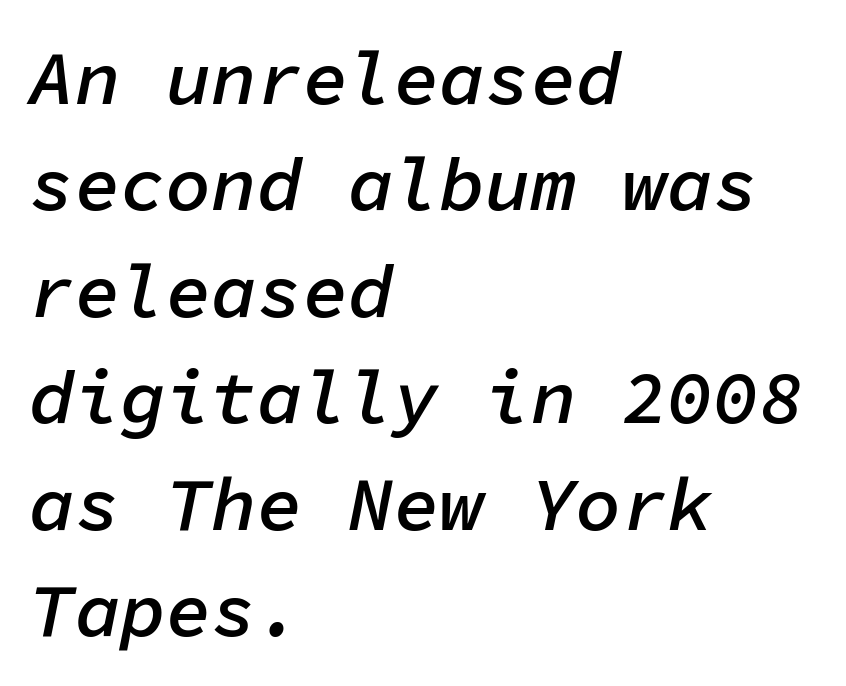
Q: Is the text bold? A: Semi-bold.
Q: Is the text italic (slanted)? A: Yes, it leans right by about 11 degrees.
Q: Is the text underlined? A: No.
Q: How is the paragraph aligned? A: Left-aligned.
Q: Is the spacing between letters normal or unusually wide? A: Normal.
Q: Is the spacing between lines tight, normal or loose? A: Normal.
Q: Width (condensed, normal, or wide)? A: Normal.
Q: Stroke contrast? A: Low.
Q: x-height? A: Medium.
Q: Monospaced? A: Yes.
